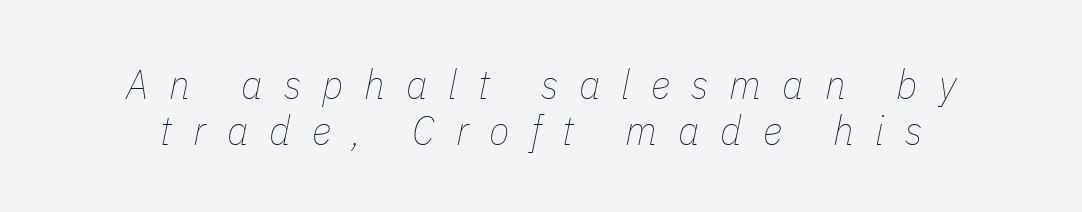
Q: Is the text bold? A: No.
Q: Is the text italic (slanted)? A: Yes, it leans right by about 11 degrees.
Q: Is the text underlined? A: No.
Q: Is the spacing between letters normal or unusually wide? A: Unusually wide.
Q: Is the spacing between lines tight, normal or loose? A: Tight.
Q: Width (condensed, normal, or wide)? A: Condensed.
Q: Stroke contrast? A: Low.
Q: x-height? A: Medium.
Q: Monospaced? A: No.
